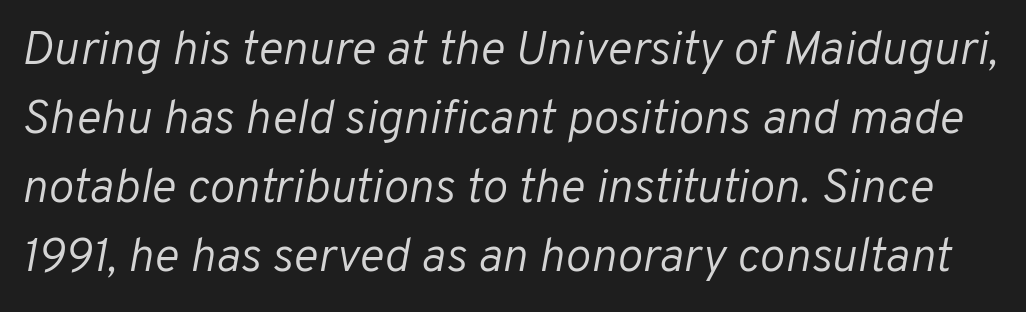
The image shows 48 px light type, italic (leaning right); set normal line spacing (1.44x), normal letter spacing, not underlined; low stroke contrast and a medium x-height.
